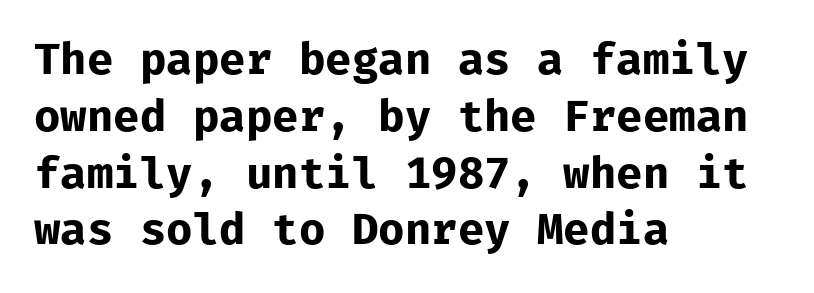
Q: Is the text bold? A: Yes.
Q: Is the text italic (slanted)? A: No, it is upright.
Q: Is the typeface a serif or a sans-serif typeface? A: Sans-serif.
Q: Is the text underlined? A: No.
Q: How is the paragraph aligned? A: Left-aligned.
Q: Is the spacing between letters normal or unusually wide? A: Normal.
Q: Is the spacing between lines tight, normal or loose? A: Normal.
Q: Width (condensed, normal, or wide)? A: Normal.
Q: Stroke contrast? A: Low.
Q: x-height? A: Medium.
Q: Monospaced? A: Yes.
